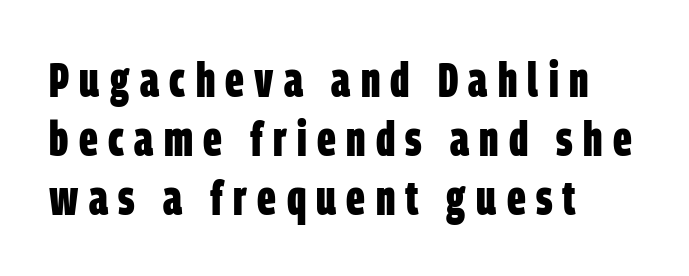
Left-aligned paragraph, ragged on the right. You could not count columns in this text — the font is proportionally spaced. Are there feet on the stems? There aren't — it's a sans. The letterforms stand isolated, each surrounded by extra space. The letters are bold, with thick, heavy strokes.
